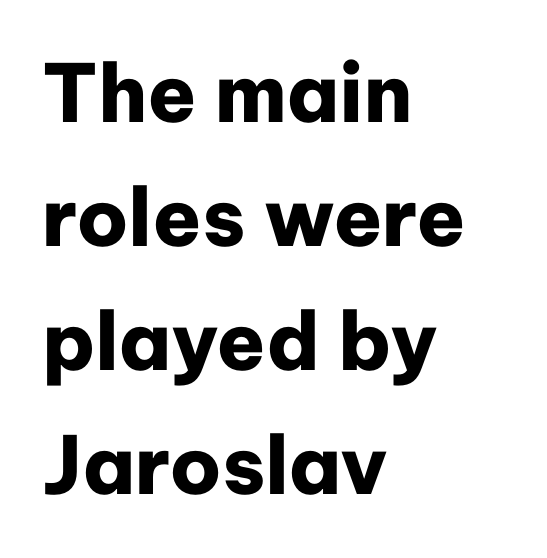
Q: Is the text bold? A: Yes.
Q: Is the text italic (slanted)? A: No, it is upright.
Q: Is the typeface a serif or a sans-serif typeface? A: Sans-serif.
Q: Is the text underlined? A: No.
Q: How is the paragraph aligned? A: Left-aligned.
Q: Is the spacing between letters normal or unusually wide? A: Normal.
Q: Is the spacing between lines tight, normal or loose? A: Normal.
Q: Width (condensed, normal, or wide)? A: Normal.
Q: Stroke contrast? A: Low.
Q: x-height? A: Medium.
Q: Monospaced? A: No.
